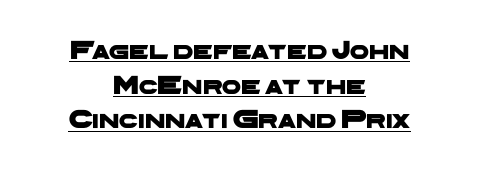
{"underline": "yes", "align": "center", "line_spacing": "normal", "line_spacing_ratio": 1.28, "letter_spacing": "normal", "letter_spacing_em": 0.0, "glyph_px": 27}
